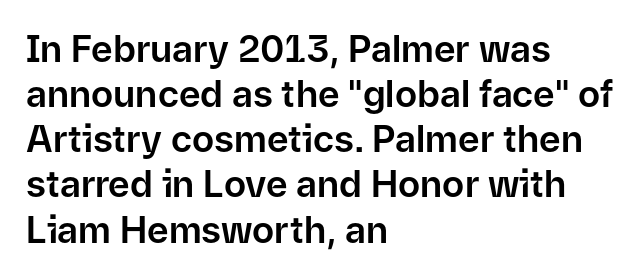
Q: Is the text italic (slanted)? A: No, it is upright.
Q: Is the typeface a serif or a sans-serif typeface? A: Sans-serif.
Q: Is the text underlined? A: No.
Q: How is the paragraph aligned? A: Left-aligned.
Q: Is the spacing between letters normal or unusually wide? A: Normal.
Q: Width (condensed, normal, or wide)? A: Normal.
Q: Stroke contrast? A: Low.
Q: x-height? A: Medium.
Q: Monospaced? A: No.
